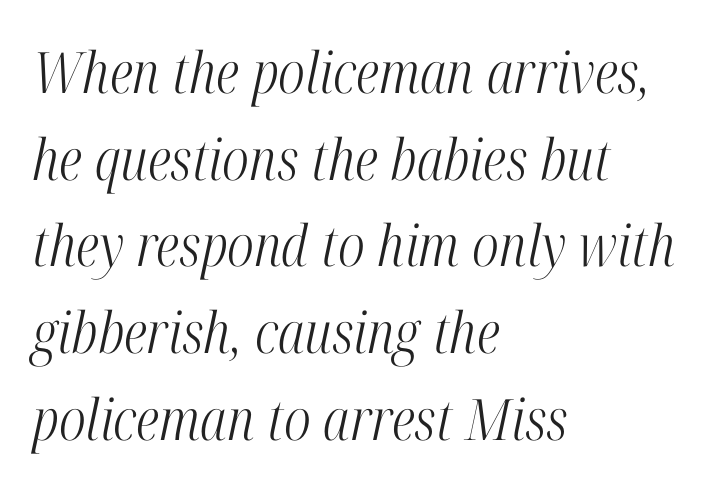
The image shows 57 px light, condensed serif type, italic (leaning right); set left-aligned, normal line spacing (1.52x), normal letter spacing, not underlined; high stroke contrast and a medium x-height.
